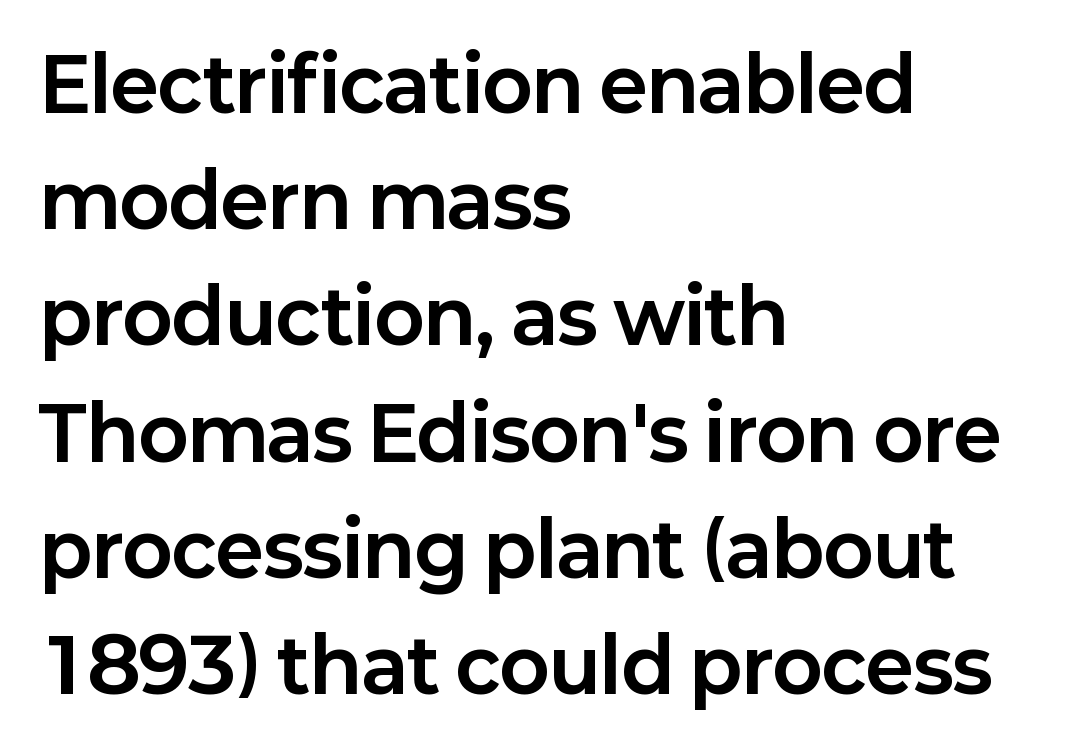
Q: Is the text bold? A: Yes.
Q: Is the text italic (slanted)? A: No, it is upright.
Q: Is the typeface a serif or a sans-serif typeface? A: Sans-serif.
Q: Is the text underlined? A: No.
Q: How is the paragraph aligned? A: Left-aligned.
Q: Is the spacing between letters normal or unusually wide? A: Normal.
Q: Is the spacing between lines tight, normal or loose? A: Normal.
Q: Width (condensed, normal, or wide)? A: Normal.
Q: Stroke contrast? A: Low.
Q: x-height? A: Medium.
Q: Monospaced? A: No.
